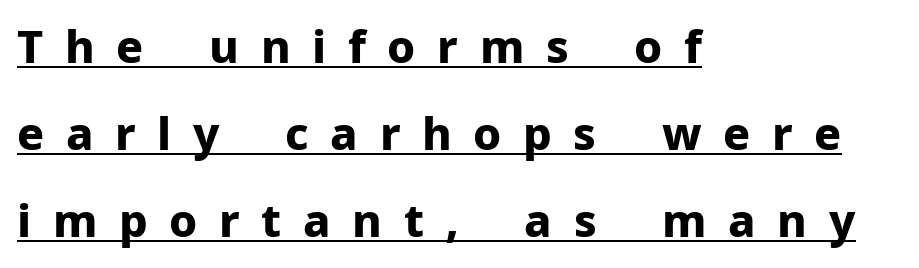
Letterform terminals end flat and unadorned throughout the passage. The passage shown is typed in a proportional face where columns would drift. Every letter is thick-stroked: bold, no question. Caption: multi-line text, flush left, ragged right. The glyphs are accompanied by a horizontal stroke just below them.
